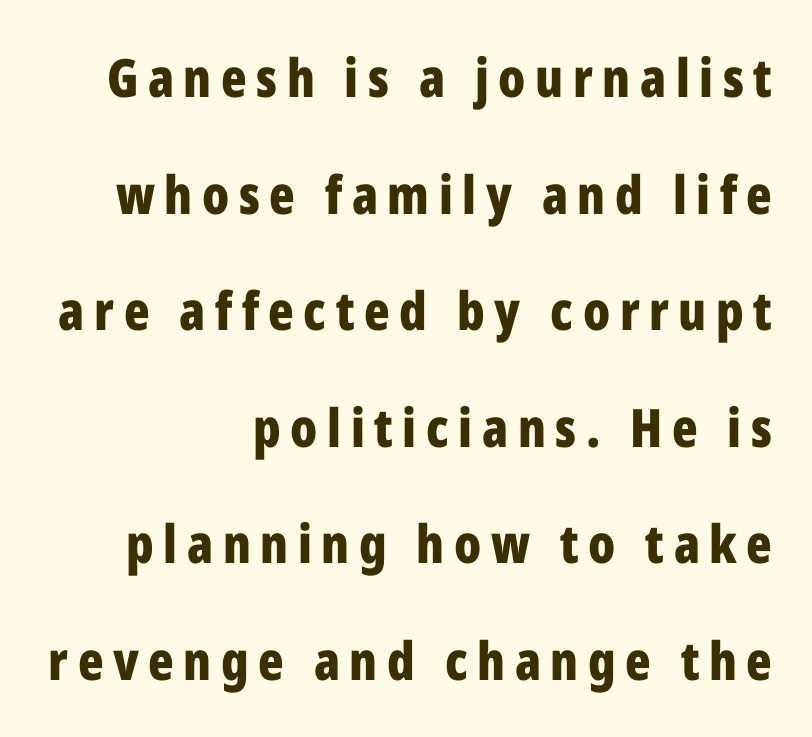
The passage shown is typed in a proportional face where columns would drift. No italicization has been applied; the sample stays upright. The designer went with a sans here, leaving each stem footless. Reading down the block, your eye finds every line finishing at a fixed right position. Has an underline been added? It has not. Typographic density is high because the face is bold.
